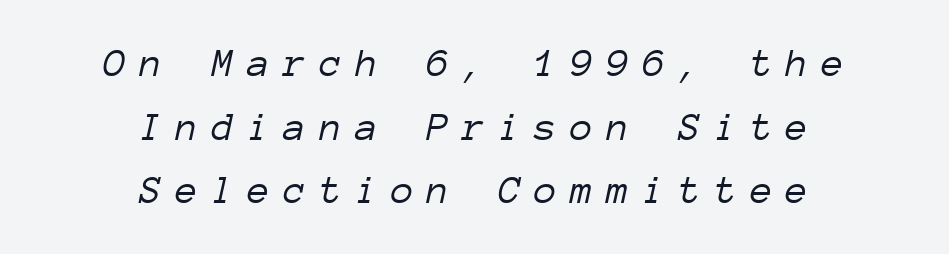
Honestly, there is no underline to notice here at all. You could count columns in this text — the font is strictly monospaced. This sample uses expanded letter spacing, leaving extra air between glyphs. Is the type slanted? Yes — the strokes lean at a clear angle. Reading down the block, each line starts at a different indent, mirrored at its end.
